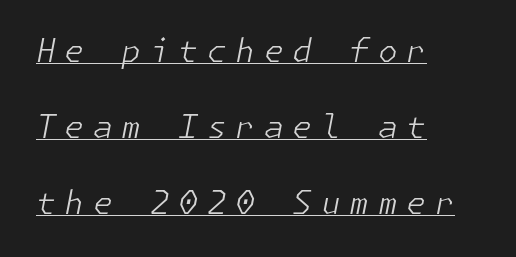
Q: Is the text bold? A: No.
Q: Is the text italic (slanted)? A: Yes, it leans right by about 11 degrees.
Q: Is the text underlined? A: Yes.
Q: How is the paragraph aligned? A: Left-aligned.
Q: Is the spacing between letters normal or unusually wide? A: Unusually wide.
Q: Is the spacing between lines tight, normal or loose? A: Loose.
Q: Width (condensed, normal, or wide)? A: Normal.
Q: Stroke contrast? A: Low.
Q: x-height? A: Medium.
